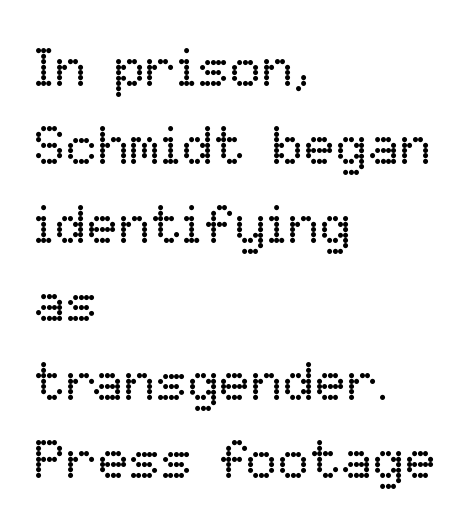
{"italic": "no", "bold": "no", "weight": "regular", "width": "normal", "stroke_contrast": "low", "x_height": "medium", "monospaced": "no", "underline": "no", "align": "left", "line_spacing": "normal", "line_spacing_ratio": 1.48, "letter_spacing": "normal", "letter_spacing_em": 0.0, "glyph_px": 53}
